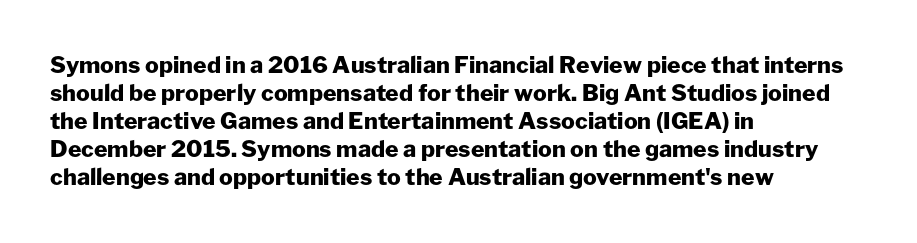
Q: Is the text bold? A: Yes.
Q: Is the text italic (slanted)? A: No, it is upright.
Q: Is the text underlined? A: No.
Q: How is the paragraph aligned? A: Left-aligned.
Q: Is the spacing between letters normal or unusually wide? A: Normal.
